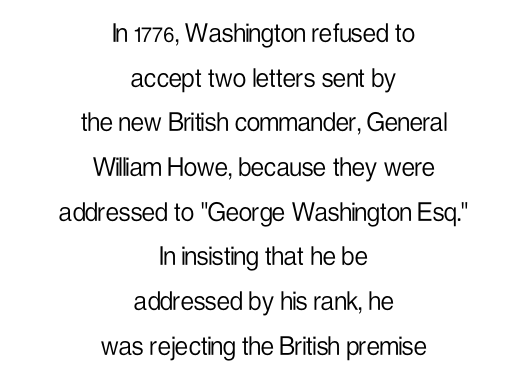
Q: Is the text bold? A: No.
Q: Is the text italic (slanted)? A: No, it is upright.
Q: Is the typeface a serif or a sans-serif typeface? A: Sans-serif.
Q: Is the text underlined? A: No.
Q: How is the paragraph aligned? A: Centered.
Q: Is the spacing between letters normal or unusually wide? A: Normal.
Q: Is the spacing between lines tight, normal or loose? A: Normal.
Q: Width (condensed, normal, or wide)? A: Condensed.
Q: Stroke contrast? A: Low.
Q: x-height? A: Medium.
Q: Monospaced? A: No.
